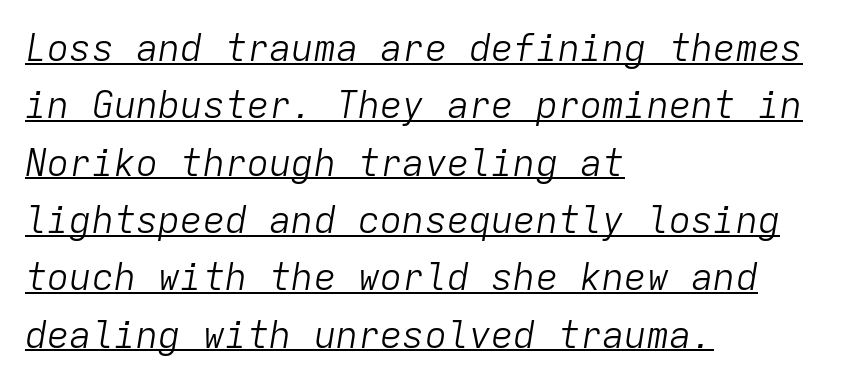
{"italic": "yes", "lean": "right", "slant_degrees": 9, "bold": "no", "weight": "light", "width": "normal", "stroke_contrast": "low", "x_height": "medium", "monospaced": "yes", "underline": "yes", "align": "left", "line_spacing": "normal", "line_spacing_ratio": 1.55, "letter_spacing": "normal", "letter_spacing_em": 0.0, "glyph_px": 37}
